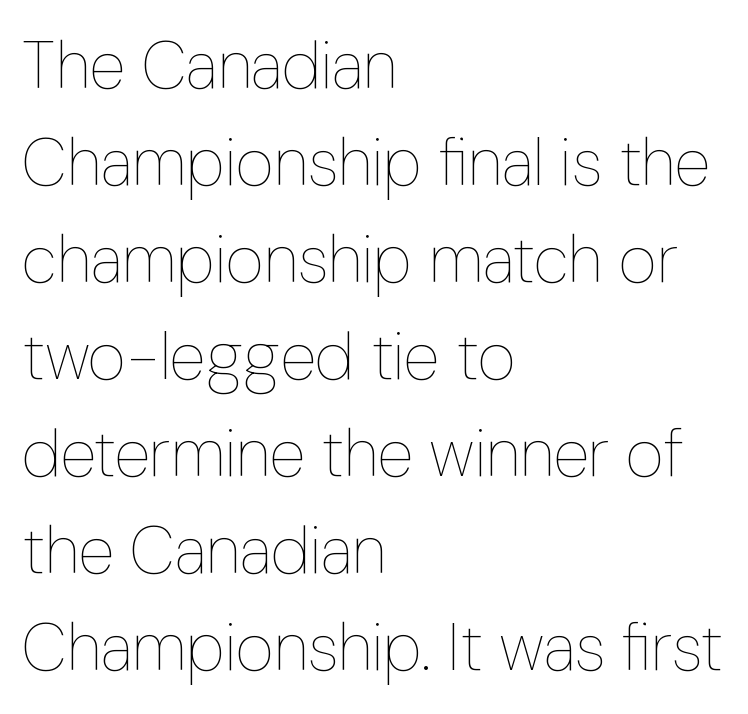
{"italic": "no", "bold": "no", "weight": "thin", "width": "condensed", "stroke_contrast": "low", "x_height": "medium", "monospaced": "no", "underline": "no", "align": "left", "line_spacing": "normal", "line_spacing_ratio": 1.47, "letter_spacing": "normal", "letter_spacing_em": 0.0, "glyph_px": 66}
